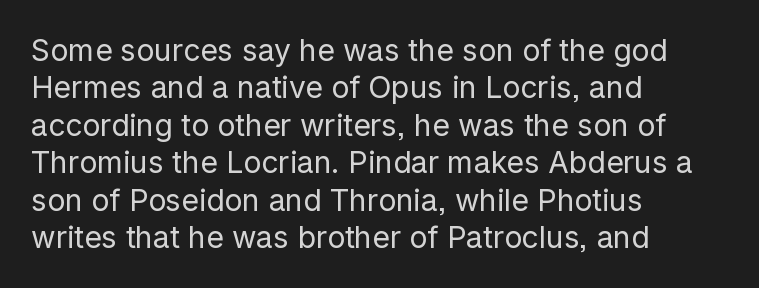
Q: Is the text bold? A: No.
Q: Is the text italic (slanted)? A: No, it is upright.
Q: Is the typeface a serif or a sans-serif typeface? A: Sans-serif.
Q: Is the text underlined? A: No.
Q: How is the paragraph aligned? A: Left-aligned.
Q: Is the spacing between letters normal or unusually wide? A: Normal.
Q: Is the spacing between lines tight, normal or loose? A: Normal.
Q: Width (condensed, normal, or wide)? A: Normal.
Q: Stroke contrast? A: Low.
Q: x-height? A: Medium.
Q: Monospaced? A: No.
